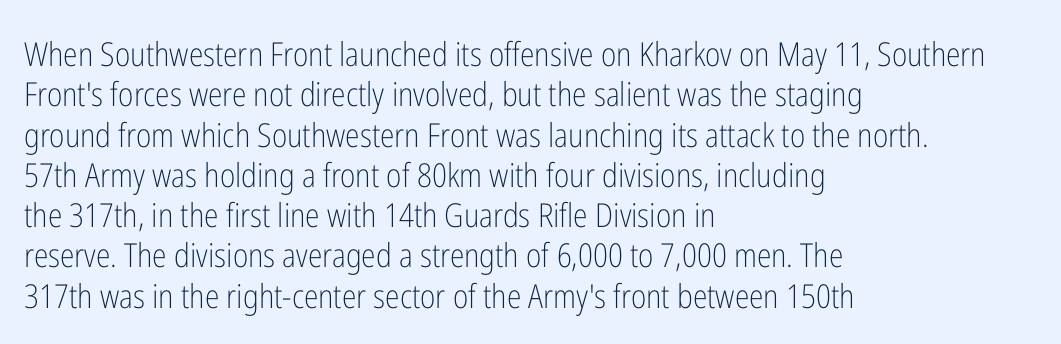
The image shows 33 px light, condensed sans-serif type, upright; set left-aligned, line spacing 1.22x, normal letter spacing, not underlined; low stroke contrast and a medium x-height.
